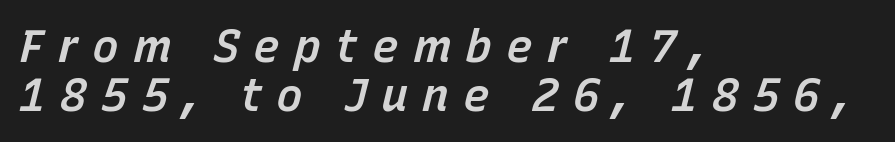
{"italic": "yes", "lean": "right", "slant_degrees": 15, "bold": "semi", "weight": "semibold", "width": "normal", "stroke_contrast": "low", "x_height": "medium", "monospaced": "no", "underline": "no", "align": "left", "line_spacing": "tight", "line_spacing_ratio": 1.08, "letter_spacing": "wide", "letter_spacing_em": 0.31, "glyph_px": 45}
